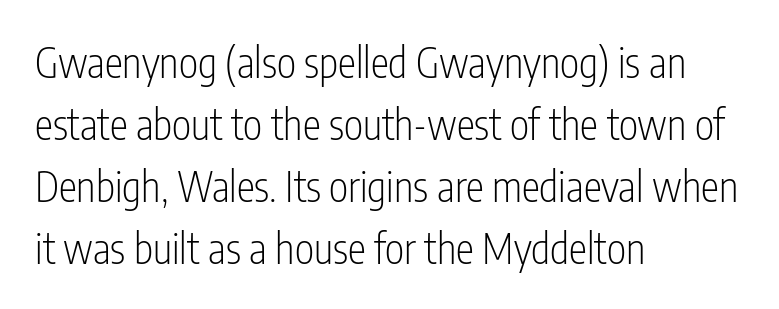
Q: Is the text bold? A: No.
Q: Is the text italic (slanted)? A: No, it is upright.
Q: Is the typeface a serif or a sans-serif typeface? A: Sans-serif.
Q: Is the text underlined? A: No.
Q: How is the paragraph aligned? A: Left-aligned.
Q: Is the spacing between letters normal or unusually wide? A: Normal.
Q: Is the spacing between lines tight, normal or loose? A: Normal.
Q: Width (condensed, normal, or wide)? A: Condensed.
Q: Stroke contrast? A: Low.
Q: x-height? A: Medium.
Q: Monospaced? A: No.
